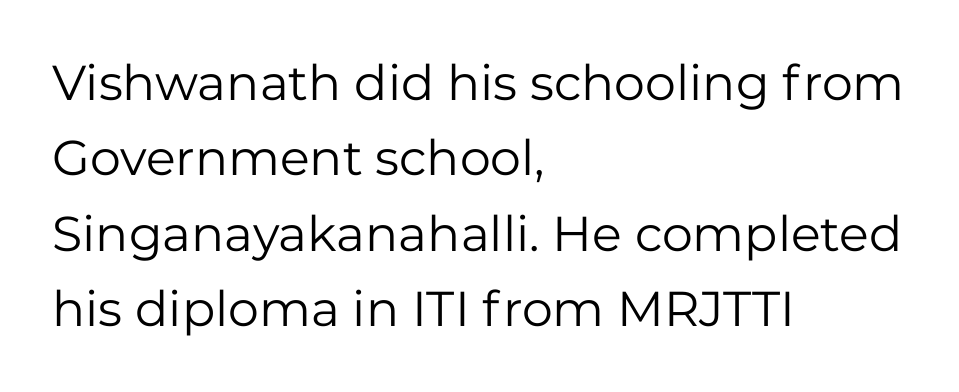
{"serif": "no", "italic": "no", "bold": "no", "weight": "regular", "width": "normal", "stroke_contrast": "low", "x_height": "medium", "monospaced": "no", "underline": "no", "align": "left", "line_spacing": "normal", "line_spacing_ratio": 1.54, "letter_spacing": "normal", "letter_spacing_em": 0.0, "glyph_px": 49}
